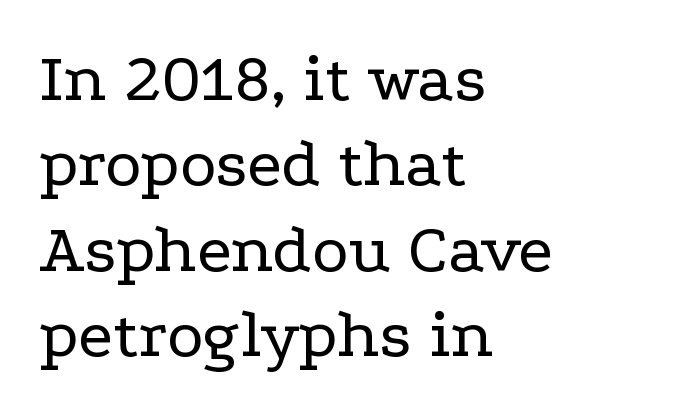
Q: Is the text bold? A: No.
Q: Is the text italic (slanted)? A: No, it is upright.
Q: Is the typeface a serif or a sans-serif typeface? A: Serif.
Q: Is the text underlined? A: No.
Q: How is the paragraph aligned? A: Left-aligned.
Q: Is the spacing between letters normal or unusually wide? A: Normal.
Q: Width (condensed, normal, or wide)? A: Wide.
Q: Stroke contrast? A: Low.
Q: x-height? A: Medium.
Q: Monospaced? A: No.
